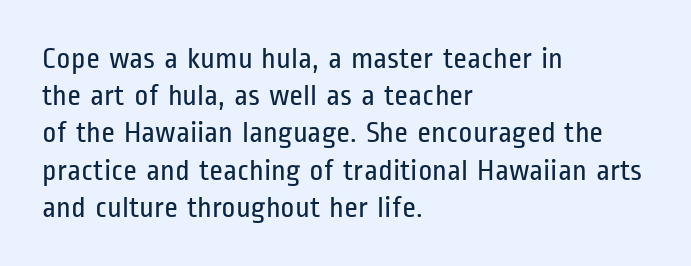
Q: Is the text bold? A: No.
Q: Is the text italic (slanted)? A: No, it is upright.
Q: Is the typeface a serif or a sans-serif typeface? A: Sans-serif.
Q: Is the text underlined? A: No.
Q: How is the paragraph aligned? A: Left-aligned.
Q: Is the spacing between letters normal or unusually wide? A: Normal.
Q: Width (condensed, normal, or wide)? A: Condensed.
Q: Stroke contrast? A: Low.
Q: x-height? A: Medium.
Q: Monospaced? A: No.
